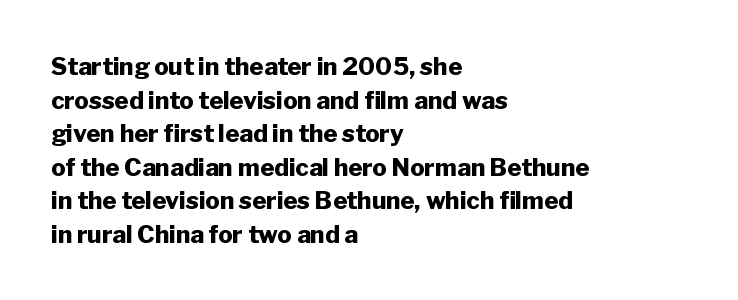
{"italic": "no", "bold": "yes", "underline": "no", "align": "left", "line_spacing": "normal", "line_spacing_ratio": 1.4, "letter_spacing": "normal", "letter_spacing_em": 0.0, "glyph_px": 24}
